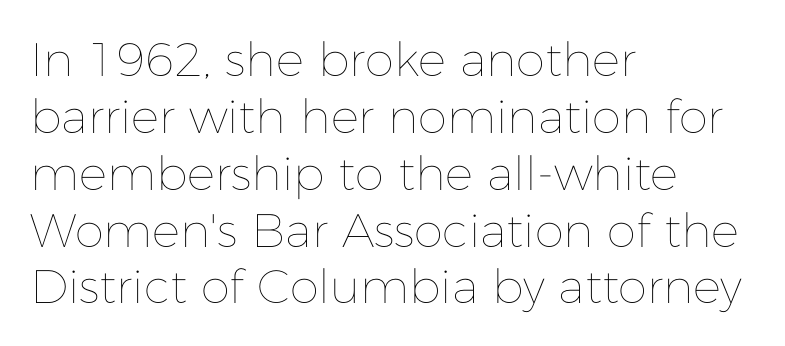
The image shows 47 px thin type, upright; set left-aligned, line spacing 1.21x, normal letter spacing, not underlined; low stroke contrast and a medium x-height.
